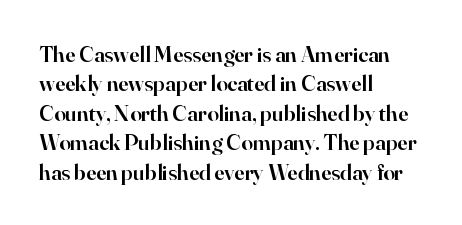
Q: Is the text bold? A: Semi-bold.
Q: Is the text italic (slanted)? A: No, it is upright.
Q: Is the text underlined? A: No.
Q: How is the paragraph aligned? A: Left-aligned.
Q: Is the spacing between letters normal or unusually wide? A: Normal.
Q: Is the spacing between lines tight, normal or loose? A: Normal.
